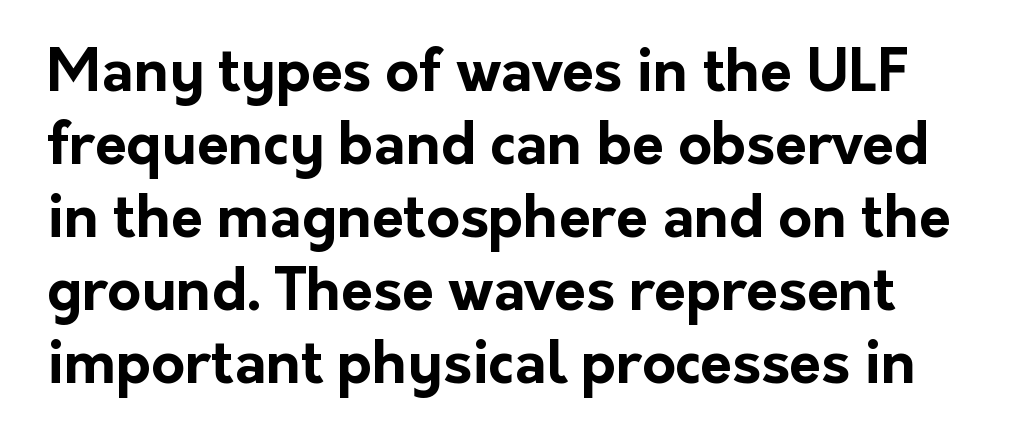
{"serif": "no", "italic": "no", "bold": "yes", "weight": "bold", "width": "normal", "stroke_contrast": "low", "x_height": "medium", "monospaced": "no", "underline": "no", "line_spacing": "normal", "line_spacing_ratio": 1.26, "letter_spacing": "normal", "letter_spacing_em": 0.0, "glyph_px": 58}
